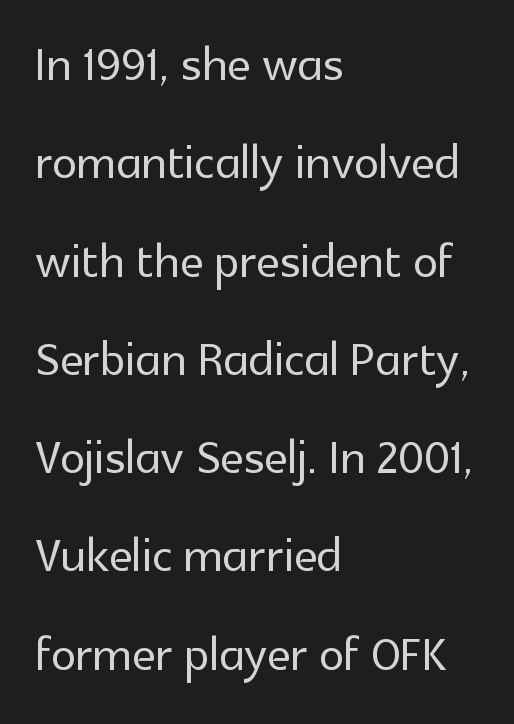
{"serif": "no", "italic": "no", "width": "normal", "x_height": "medium", "monospaced": "no", "underline": "no", "align": "left", "line_spacing": "normal", "line_spacing_ratio": 1.56, "letter_spacing": "normal", "letter_spacing_em": 0.0, "glyph_px": 63}
